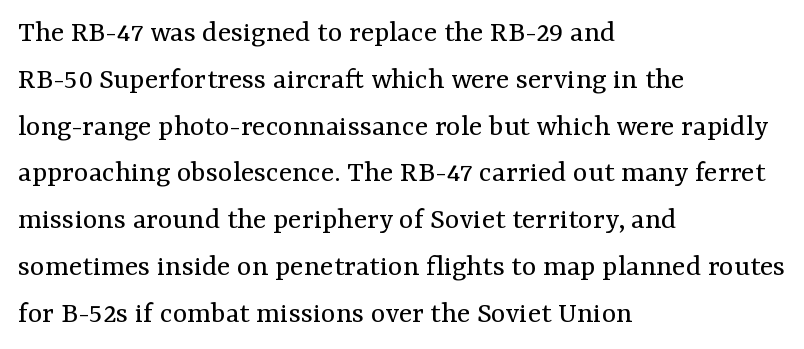
Do the characters align in a grid? No, the font is proportional. Reading down the block, your eye returns to a fixed left position each line. Just letters on the line, the space beneath them empty. The face used here is seriffed, in the tradition of book romans. Compared with typical body copy, the letter spacing here is the same.
